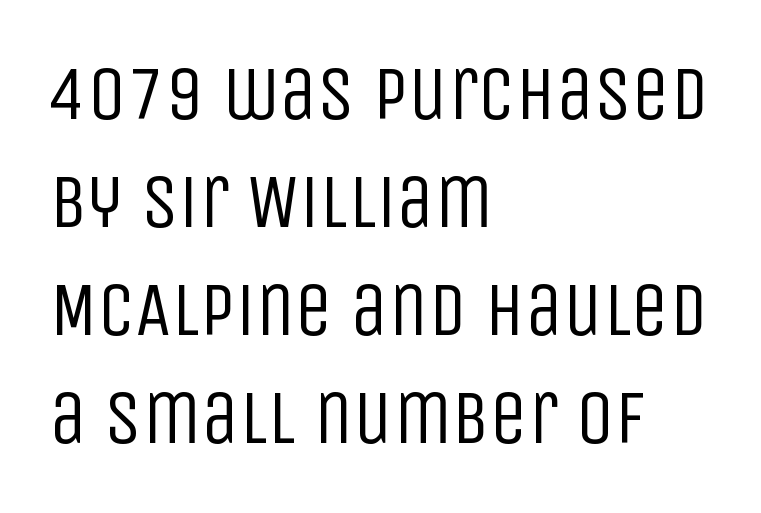
Inter-character spacing is left at the font's built-in metrics. Designer's note — italics off, roman on. Notice how descenders clear the ascenders below comfortably — that's standard leading. Nope, no serifs anywhere on these letters. Lines of text with bare space underneath.
